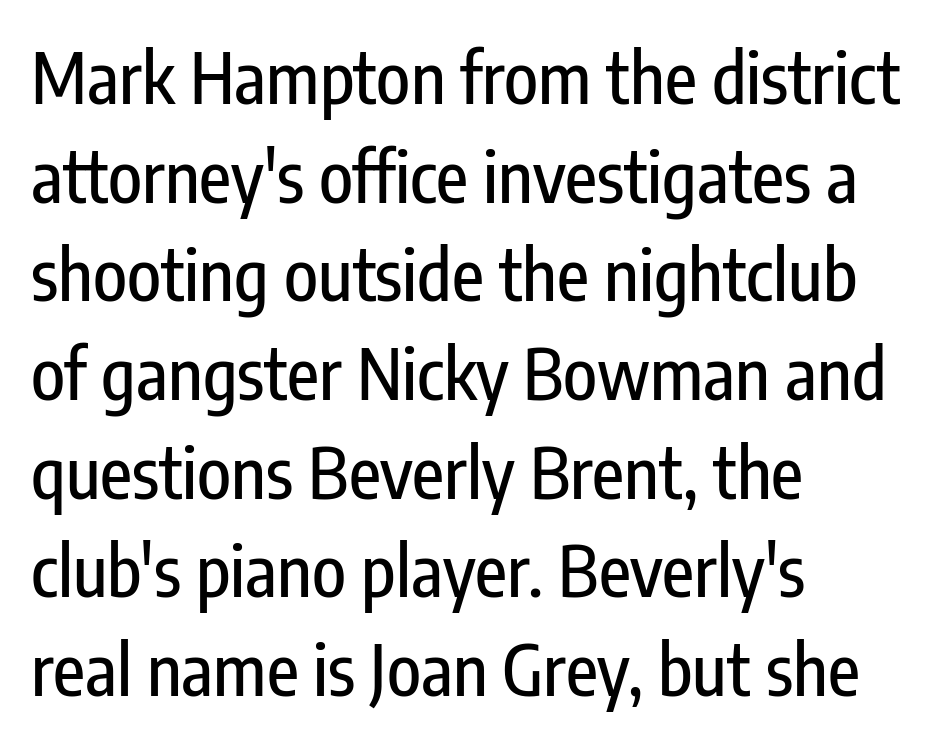
{"serif": "no", "italic": "no", "width": "condensed", "stroke_contrast": "low", "x_height": "medium", "monospaced": "no", "underline": "no", "align": "left", "line_spacing": "normal", "line_spacing_ratio": 1.41, "letter_spacing": "normal", "letter_spacing_em": 0.0, "glyph_px": 70}
